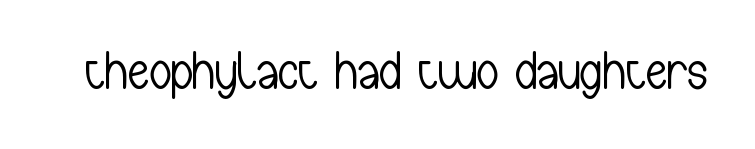
These lines are rendered in a variable-pitch font. Font category for this specimen: sans-serif. The lettering holds an erect, upright posture throughout. The zone under the glyphs is completely vacant. Letter spacing: default. Is this a heavy cut? Hardly; it is regular or lighter.
